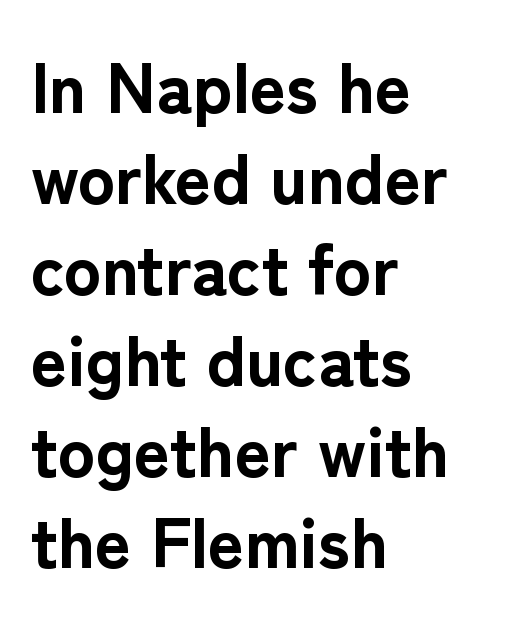
Q: Is the text bold? A: Yes.
Q: Is the text italic (slanted)? A: No, it is upright.
Q: Is the typeface a serif or a sans-serif typeface? A: Sans-serif.
Q: Is the text underlined? A: No.
Q: How is the paragraph aligned? A: Left-aligned.
Q: Is the spacing between letters normal or unusually wide? A: Normal.
Q: Is the spacing between lines tight, normal or loose? A: Normal.
Q: Width (condensed, normal, or wide)? A: Normal.
Q: Stroke contrast? A: Low.
Q: x-height? A: Medium.
Q: Monospaced? A: No.
